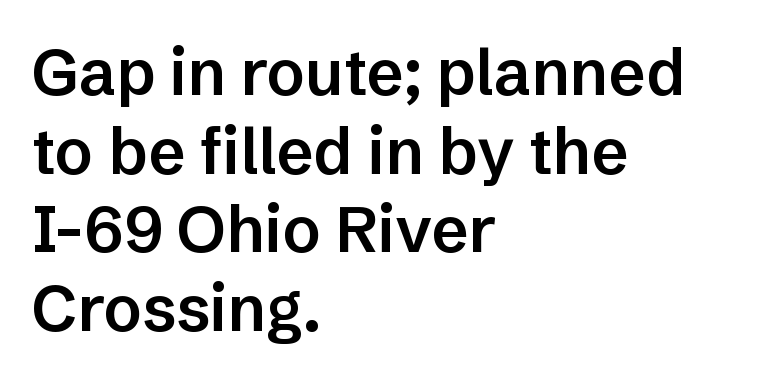
A typesetter would label this face a sans. Do the characters align in a grid? No, the font is proportional. Clear beneath every line of the passage. Every stem runs plumb, perpendicular to the baseline. Is the type bold? Partly — it's a semibold, heavier than regular but not fully bold.
